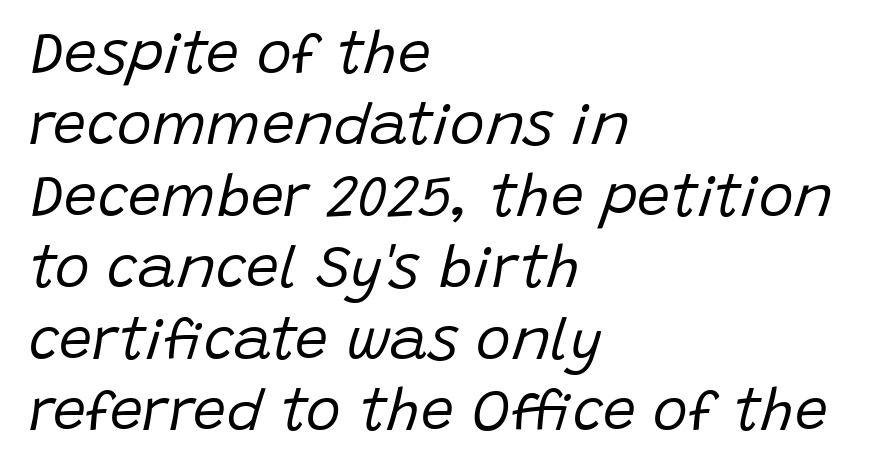
Looks like regular typesetting: each glyph gets only the width it needs. Does extra space separate the letters? No, they use regular spacing. Weight class: somewhere from thin through regular. The words here are not underlined. Looking at the ascenders, they clearly lean. The compositor pushed each line to the left boundary.
